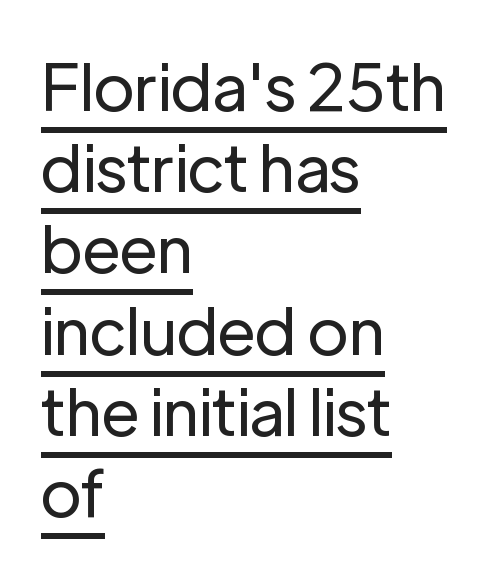
This rendering employs a face without finishing strokes, i.e., a sans-serif. Looks like regular typesetting: each glyph gets only the width it needs. Letter spacing: default. The compositor pushed each line to the left boundary.
